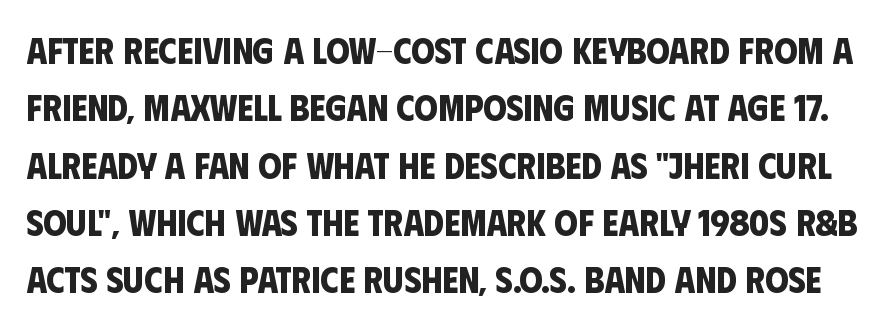
{"serif": "no", "bold": "yes", "weight": "bold", "width": "condensed", "stroke_contrast": "low", "x_height": "large", "monospaced": "no", "underline": "no", "line_spacing": "normal", "line_spacing_ratio": 1.55, "letter_spacing": "normal", "letter_spacing_em": 0.0, "glyph_px": 37}
